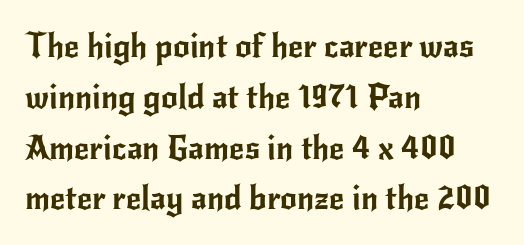
{"serif": "no", "italic": "no", "width": "normal", "stroke_contrast": "low", "x_height": "small", "monospaced": "no", "underline": "no", "align": "left", "line_spacing": "normal", "line_spacing_ratio": 1.54, "letter_spacing": "normal", "letter_spacing_em": 0.0, "glyph_px": 33}
